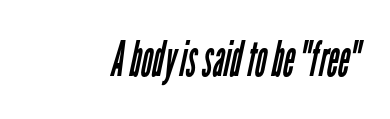
{"serif": "no", "bold": "no", "weight": "regular", "width": "condensed", "stroke_contrast": "low", "x_height": "medium", "monospaced": "no", "underline": "no", "letter_spacing": "normal", "letter_spacing_em": 0.0, "glyph_px": 49}
